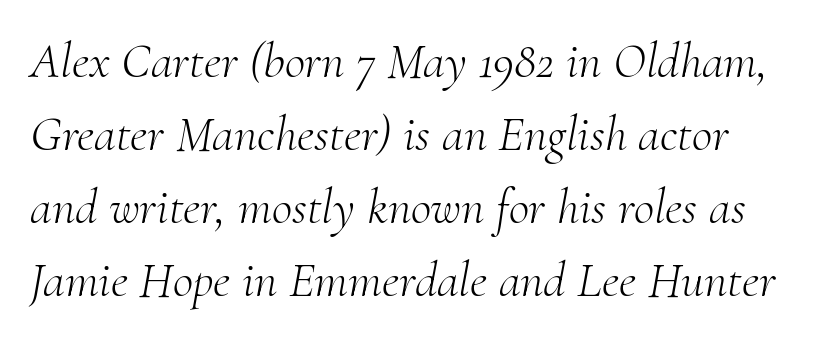
The image shows 50 px light serif type, italic (leaning right); set normal line spacing (1.46x), normal letter spacing, not underlined; medium stroke contrast and a small x-height.
